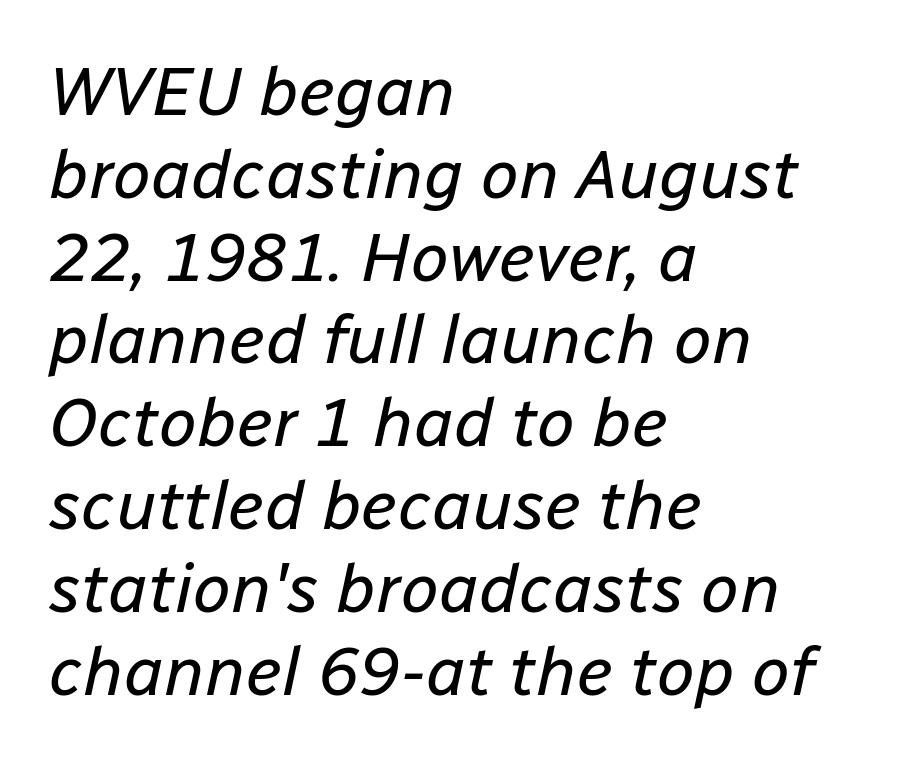
The specimen reads as italic at a glance. Glyph-to-glyph distance matches everyday printed text. The specimen omits any rule beneath the text block's lines. The passage shown is typed in a proportional face where columns would drift. Line beginnings align vertically; line endings do not.
